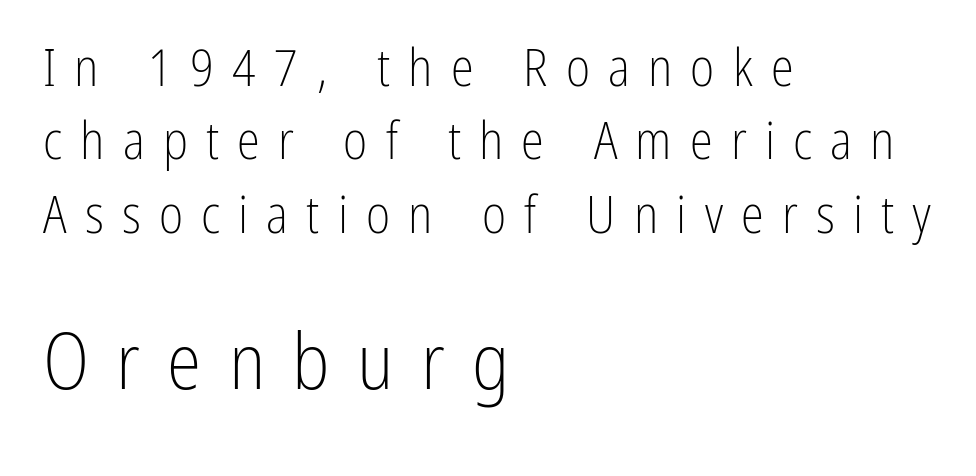
{"serif": "no", "italic": "no", "bold": "no", "weight": "light", "width": "condensed", "stroke_contrast": "low", "x_height": "medium", "monospaced": "no", "underline": "no", "align": "left", "line_spacing": "normal", "line_spacing_ratio": 1.41, "letter_spacing": "wide", "letter_spacing_em": 0.35, "larger_block": "second", "size_ratio": 1.5, "glyph_px": 78}
